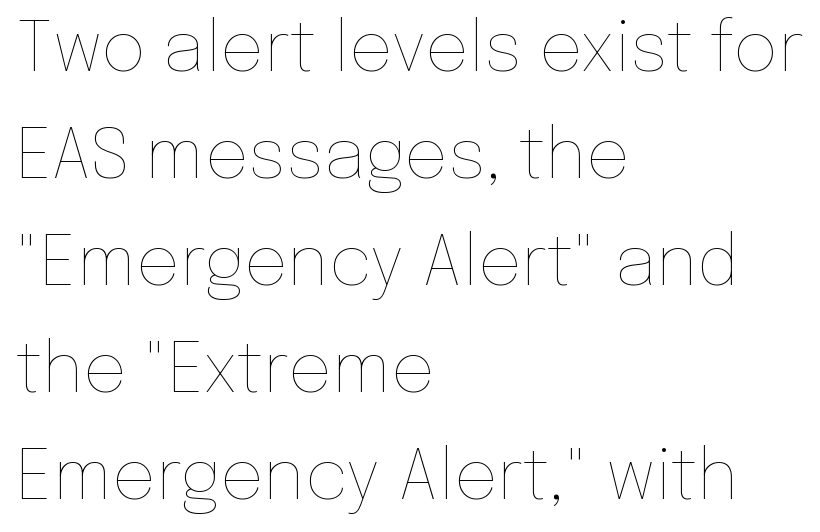
{"italic": "no", "bold": "no", "weight": "thin", "width": "normal", "stroke_contrast": "low", "x_height": "medium", "monospaced": "no", "underline": "no", "align": "left", "line_spacing": "normal", "line_spacing_ratio": 1.55, "letter_spacing": "normal", "letter_spacing_em": 0.0, "glyph_px": 69}
